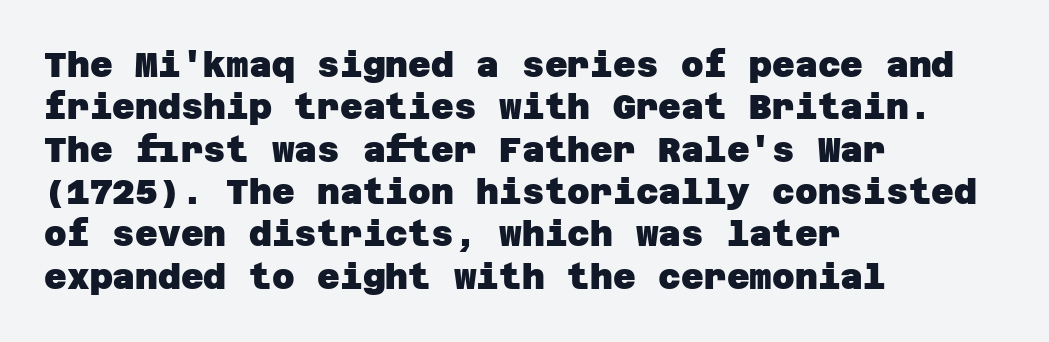
Q: Is the text bold? A: Yes.
Q: Is the typeface a serif or a sans-serif typeface? A: Sans-serif.
Q: Is the text underlined? A: No.
Q: How is the paragraph aligned? A: Left-aligned.
Q: Is the spacing between letters normal or unusually wide? A: Normal.
Q: Width (condensed, normal, or wide)? A: Normal.
Q: Stroke contrast? A: Low.
Q: x-height? A: Large.
